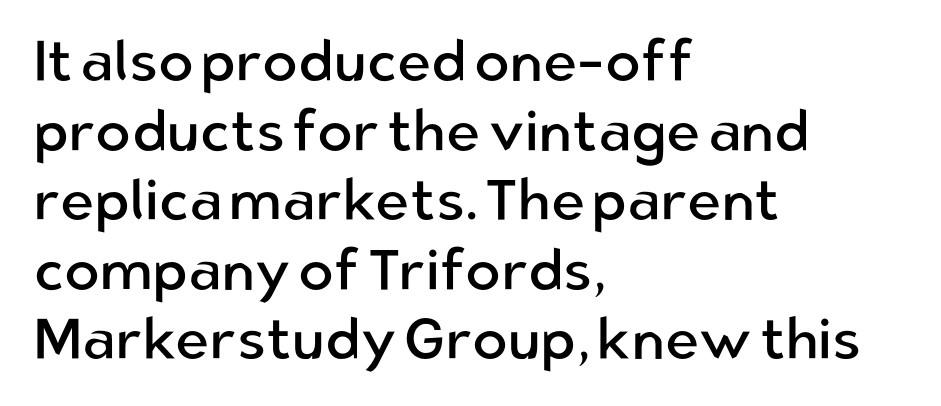
Q: Is the text bold? A: No.
Q: Is the text italic (slanted)? A: No, it is upright.
Q: Is the typeface a serif or a sans-serif typeface? A: Sans-serif.
Q: Is the text underlined? A: No.
Q: How is the paragraph aligned? A: Left-aligned.
Q: Is the spacing between letters normal or unusually wide? A: Normal.
Q: Width (condensed, normal, or wide)? A: Normal.
Q: Stroke contrast? A: Low.
Q: x-height? A: Medium.
Q: Monospaced? A: No.
